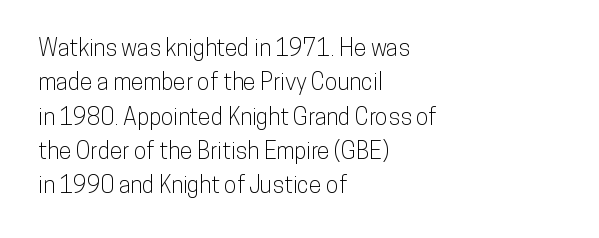
Q: Is the text italic (slanted)? A: No, it is upright.
Q: Is the text underlined? A: No.
Q: How is the paragraph aligned? A: Left-aligned.
Q: Is the spacing between letters normal or unusually wide? A: Normal.
Q: Is the spacing between lines tight, normal or loose? A: Normal.
